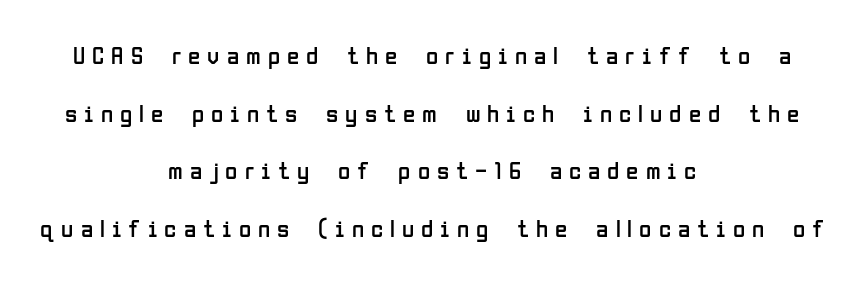
{"italic": "no", "bold": "no", "underline": "no", "align": "center", "line_spacing": "loose", "line_spacing_ratio": 2.31, "letter_spacing": "wide", "letter_spacing_em": 0.28, "glyph_px": 25}
